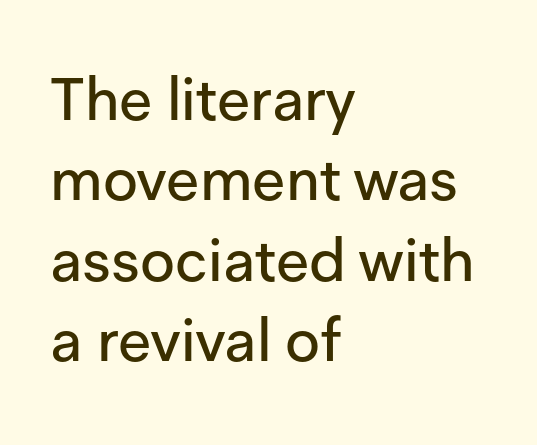
The image shows 60 px sans-serif type, upright; set left-aligned, normal line spacing (1.34x), normal letter spacing, not underlined; low stroke contrast and a medium x-height.
